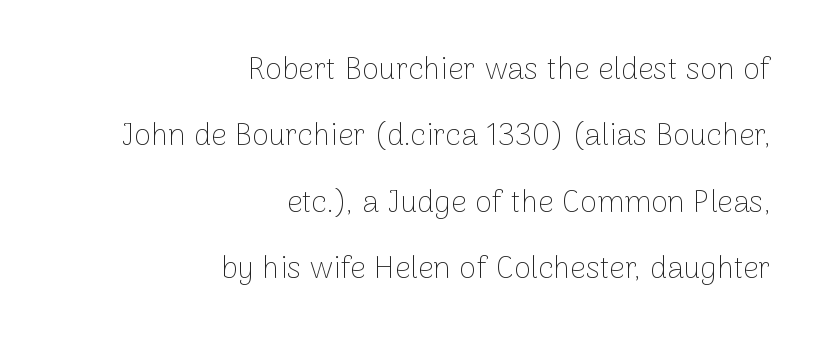
{"serif": "no", "italic": "no", "bold": "no", "weight": "thin", "width": "normal", "stroke_contrast": "low", "x_height": "medium", "monospaced": "no", "underline": "no", "align": "right", "line_spacing": "loose", "line_spacing_ratio": 2.14, "letter_spacing": "normal", "letter_spacing_em": 0.0, "glyph_px": 31}
